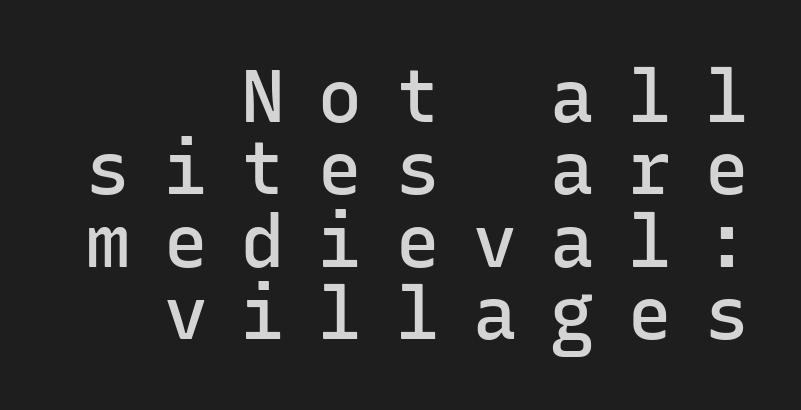
This is roman type, the default non-slanted kind. Loose tracking; the words dissolve into strings of separated letters. Bold? Not quite — semibold, heavier than regular but stopping short. A typesetter would label this face a sans. Each letter, wide or thin by design, is forced into the same width here. Summary of vertical rhythm: compact, with narrow interline spacing.
